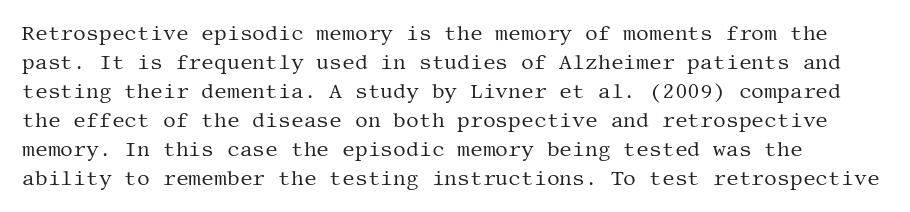
Q: Is the text bold? A: No.
Q: Is the text italic (slanted)? A: No, it is upright.
Q: Is the text underlined? A: No.
Q: Is the spacing between letters normal or unusually wide? A: Normal.
Q: Is the spacing between lines tight, normal or loose? A: Normal.
